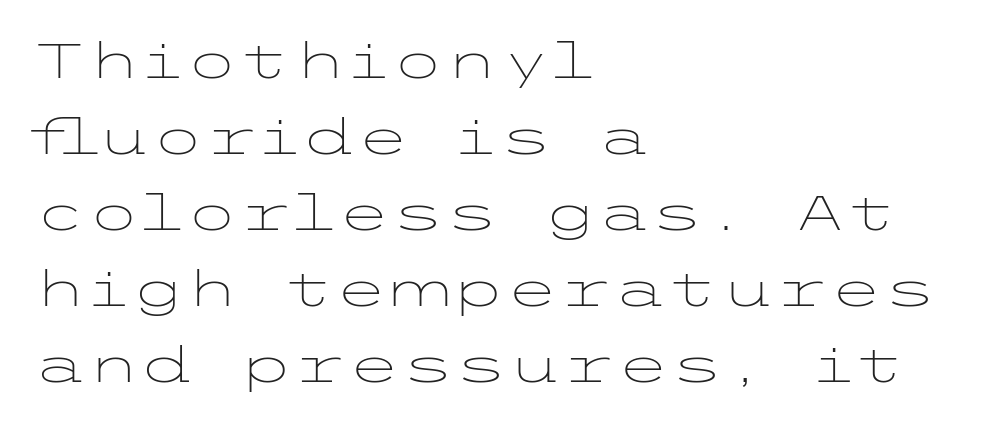
The image shows 49 px light, wide sans-serif type, upright; set left-aligned, normal line spacing (1.55x), normal letter spacing, not underlined; low stroke contrast and a medium x-height.
